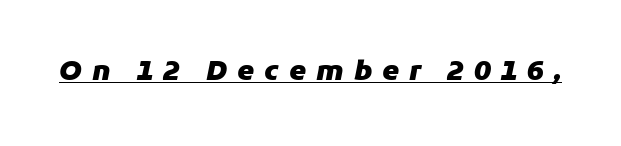
Q: Is the text bold? A: Yes.
Q: Is the text italic (slanted)? A: Yes, it leans right by about 11 degrees.
Q: Is the text underlined? A: Yes.
Q: Is the spacing between letters normal or unusually wide? A: Unusually wide.
